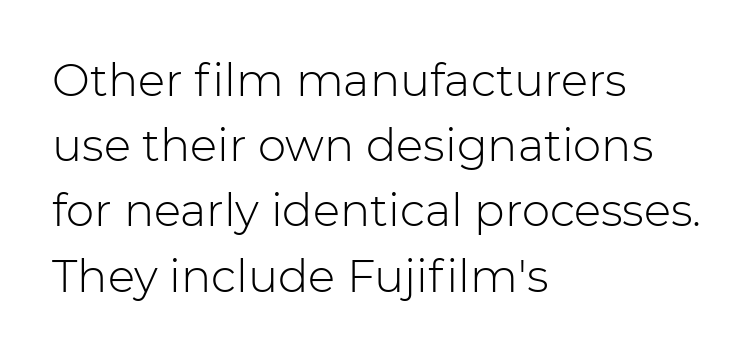
Q: Is the text bold? A: No.
Q: Is the text italic (slanted)? A: No, it is upright.
Q: Is the typeface a serif or a sans-serif typeface? A: Sans-serif.
Q: Is the text underlined? A: No.
Q: How is the paragraph aligned? A: Left-aligned.
Q: Is the spacing between letters normal or unusually wide? A: Normal.
Q: Is the spacing between lines tight, normal or loose? A: Normal.
Q: Width (condensed, normal, or wide)? A: Normal.
Q: Stroke contrast? A: Low.
Q: x-height? A: Medium.
Q: Monospaced? A: No.
